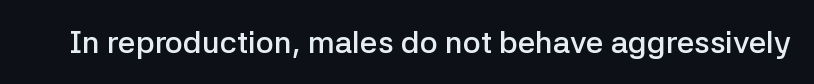
The space directly below the letters is spotless. The letters advance in unequal steps, a hallmark of proportional type. Look at the stroke-to-counter ratio: somewhat heavy, a semibold. Glyph-to-glyph distance matches everyday printed text.
